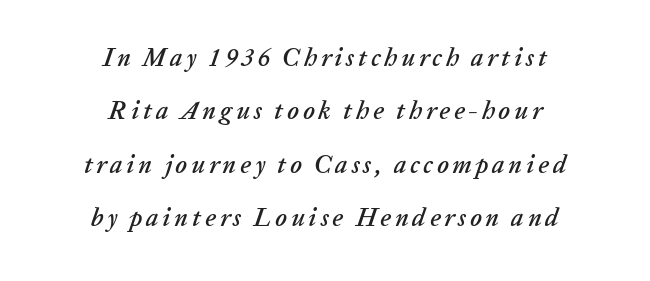
{"italic": "yes", "lean": "right", "slant_degrees": 20, "underline": "no", "align": "center", "line_spacing": "loose", "line_spacing_ratio": 2.14, "glyph_px": 25}
